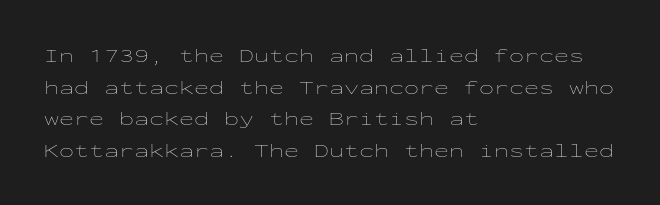
{"italic": "no", "bold": "no", "underline": "no", "align": "left", "line_spacing": "normal", "line_spacing_ratio": 1.58, "letter_spacing": "normal", "letter_spacing_em": 0.0, "glyph_px": 20}
